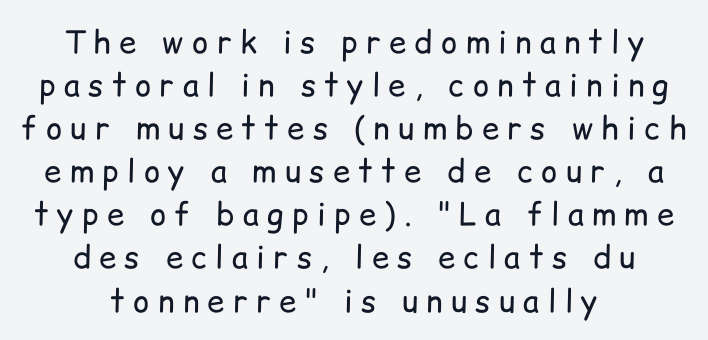
Q: Is the text bold? A: No.
Q: Is the text italic (slanted)? A: No, it is upright.
Q: Is the typeface a serif or a sans-serif typeface? A: Sans-serif.
Q: Is the text underlined? A: No.
Q: How is the paragraph aligned? A: Centered.
Q: Is the spacing between letters normal or unusually wide? A: Unusually wide.
Q: Is the spacing between lines tight, normal or loose? A: Normal.
Q: Width (condensed, normal, or wide)? A: Normal.
Q: Stroke contrast? A: Low.
Q: x-height? A: Medium.
Q: Monospaced? A: No.
